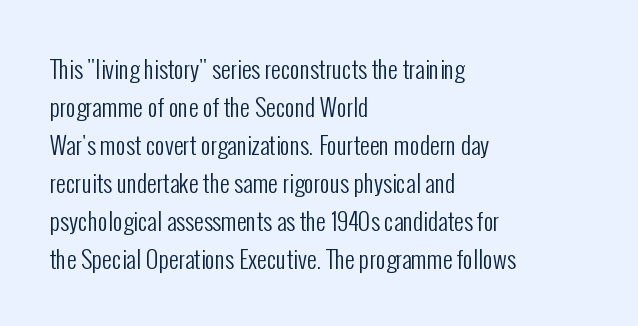
{"italic": "no", "bold": "no", "underline": "no", "align": "left", "line_spacing": "normal", "line_spacing_ratio": 1.58, "letter_spacing": "normal", "letter_spacing_em": 0.0, "glyph_px": 24}
